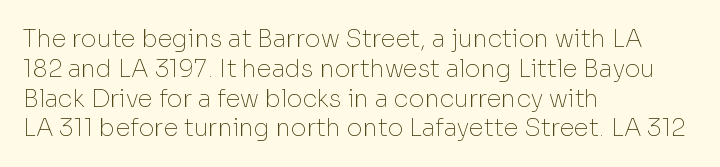
Q: Is the text bold? A: No.
Q: Is the text italic (slanted)? A: No, it is upright.
Q: Is the text underlined? A: No.
Q: How is the paragraph aligned? A: Left-aligned.
Q: Is the spacing between letters normal or unusually wide? A: Normal.
